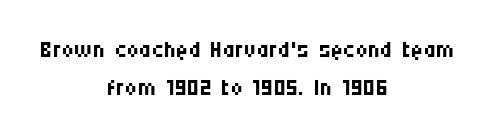
Regarding serifs, this sample does without them. Teacher's note: observe the equal gaps on both sides — that is centered alignment. You could call the tracking neutral — neither tight nor loose. The face used here is proportionally spaced, like ordinary book or web type. In terms of posture, this sample is upright.
